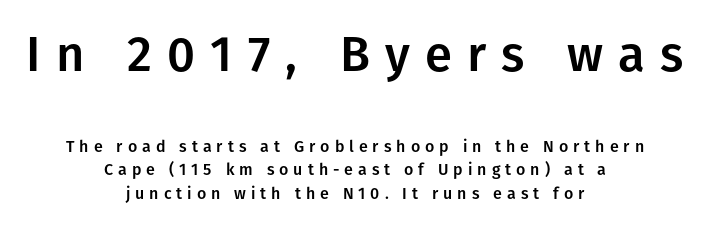
{"serif": "no", "italic": "no", "width": "normal", "stroke_contrast": "low", "x_height": "medium", "monospaced": "no", "underline": "no", "align": "center", "line_spacing": "normal", "line_spacing_ratio": 1.48, "letter_spacing": "wide", "letter_spacing_em": 0.31, "larger_block": "first", "size_ratio": 3.06, "glyph_px": 49}
